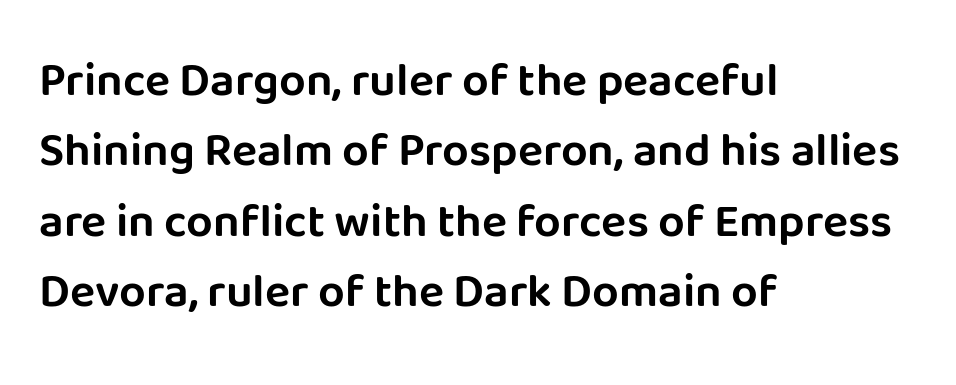
The image shows 47 px sans-serif type, upright; set left-aligned, normal line spacing (1.5x), normal letter spacing, not underlined; low stroke contrast and a large x-height.
